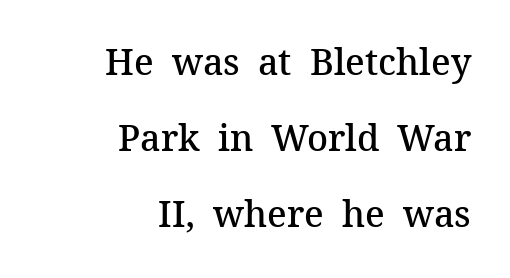
Weight check: semibold — heavier than regular, not quite bold. Lines of text with bare space underneath. A typesetter would call this zero additional tracking. The typeface chosen for these lines features serifs. Italic: no, the glyphs are upright roman.
